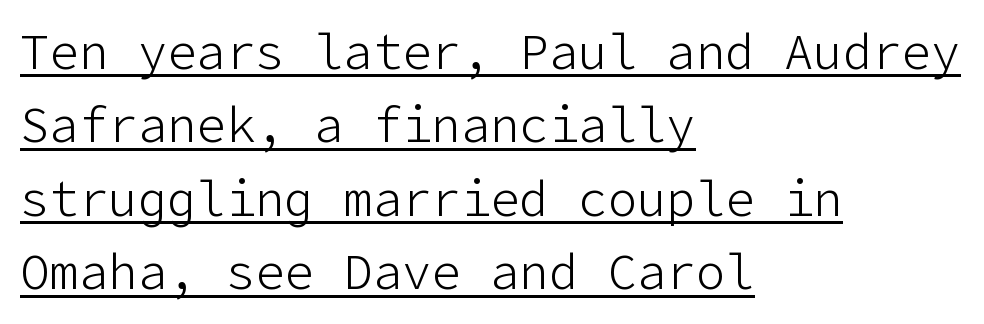
Looks like someone drew a line under every word here. The weight would be labelled regular, book, light, or lighter still. To sum up the face: it is a sans, with no serifs. A classic flush-left, rag-right setting is used for this passage. Words appear dense and cohesive because spacing is normal.
